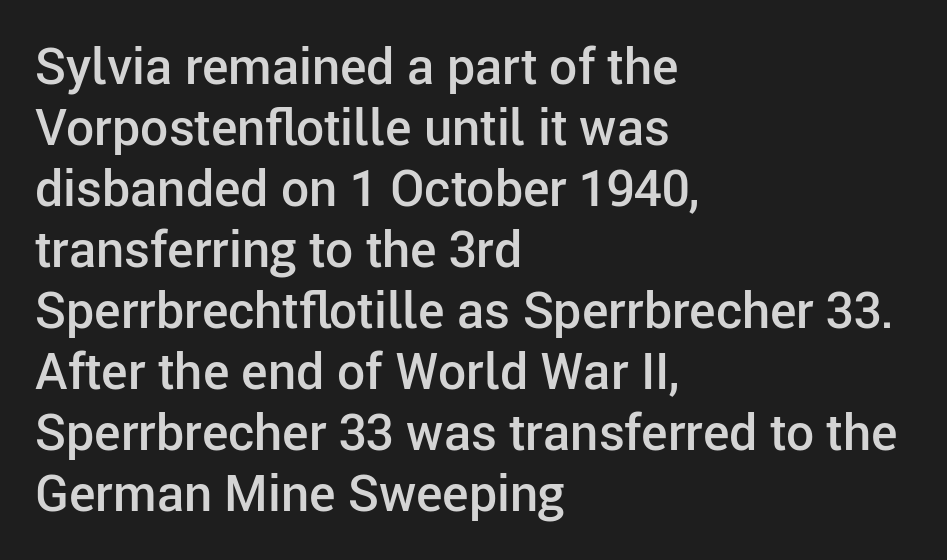
This is roman type, the default non-slanted kind. Just letters on the line, the space beneath them empty. Observe the absence of serifs on each vertical stroke in this sample. The tracking reads as untouched default to a designer's eye. The rendering uses natural spacing where letterforms have individual widths. If you drew a ruler down the left edge, every line would touch it.
